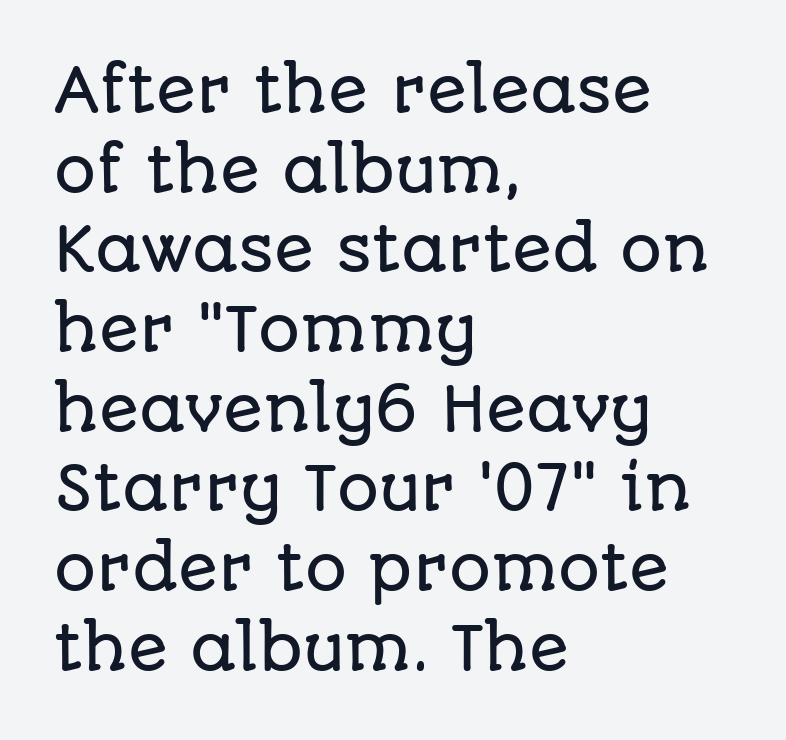
{"serif": "no", "italic": "no", "width": "normal", "stroke_contrast": "low", "x_height": "large", "monospaced": "no", "underline": "no", "align": "left", "line_spacing": "normal", "line_spacing_ratio": 1.35, "letter_spacing": "normal", "letter_spacing_em": 0.0, "glyph_px": 59}
